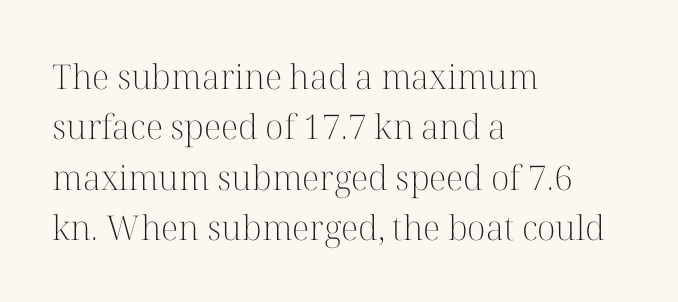
Q: Is the text bold? A: No.
Q: Is the text italic (slanted)? A: No, it is upright.
Q: Is the typeface a serif or a sans-serif typeface? A: Serif.
Q: Is the text underlined? A: No.
Q: How is the paragraph aligned? A: Left-aligned.
Q: Is the spacing between letters normal or unusually wide? A: Normal.
Q: Is the spacing between lines tight, normal or loose? A: Normal.
Q: Width (condensed, normal, or wide)? A: Normal.
Q: Stroke contrast? A: High.
Q: x-height? A: Medium.
Q: Monospaced? A: No.
